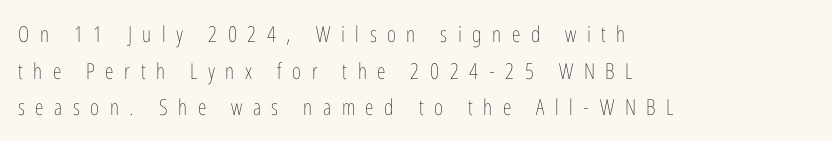
{"italic": "no", "bold": "no", "underline": "no", "align": "left", "line_spacing": "normal", "line_spacing_ratio": 1.67, "letter_spacing": "wide", "letter_spacing_em": 0.48, "glyph_px": 22}
